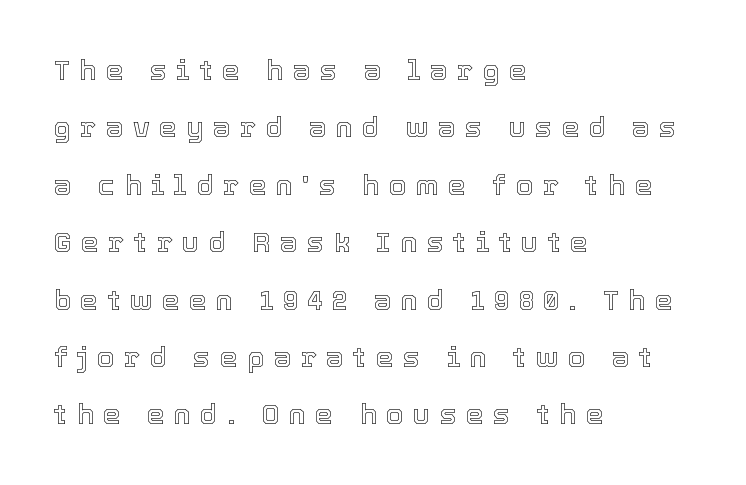
Q: Is the text italic (slanted)? A: No, it is upright.
Q: Is the text underlined? A: No.
Q: How is the paragraph aligned? A: Left-aligned.
Q: Is the spacing between letters normal or unusually wide? A: Unusually wide.
Q: Is the spacing between lines tight, normal or loose? A: Loose.
Q: Width (condensed, normal, or wide)? A: Normal.
Q: x-height? A: Medium.
Q: Monospaced? A: No.
